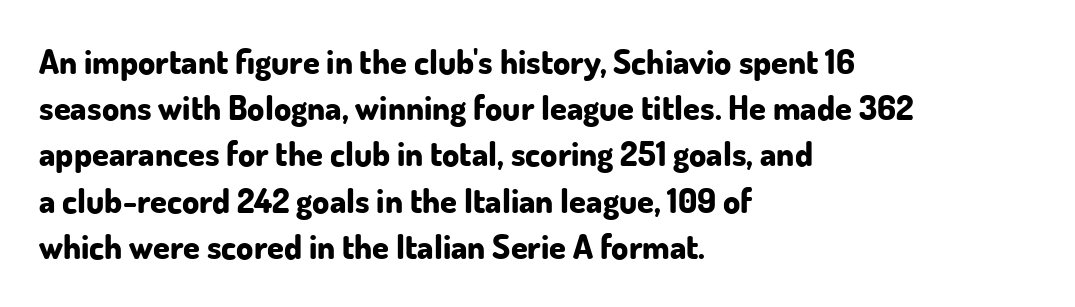
The lines sit at an ordinary, default distance from one another. Every letter is thick-stroked: bold, no question. Varying glyph widths throughout — classic text-font behaviour. Examine the stroke ends and you'll find no serifs. Ascenders rise straight up at ninety degrees.
